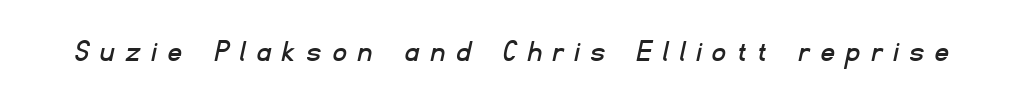
Q: Is the typeface a serif or a sans-serif typeface? A: Sans-serif.
Q: Is the text underlined? A: No.
Q: Is the spacing between letters normal or unusually wide? A: Unusually wide.
Q: Width (condensed, normal, or wide)? A: Normal.
Q: Stroke contrast? A: Low.
Q: x-height? A: Small.
Q: Monospaced? A: No.
